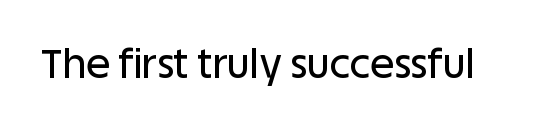
Posture: upright roman. The letters sit at their default tracking, neither squeezed nor spread. The gap between lines stays unmarked. Each letter keeps its own natural width here, so spacing adapts to shape.
